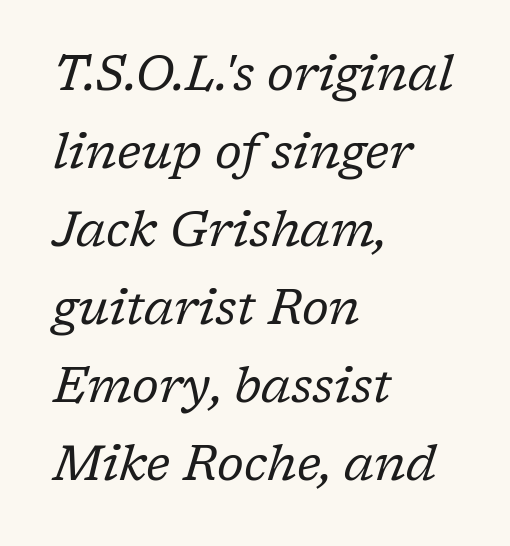
The leading is moderate, giving the passage an even texture. Quick note: italic. Font category for this specimen: serif. These lines are rendered in a variable-pitch font. Heft: none added — not bold. Every row of glyphs begins at an identical x-position on the left.
